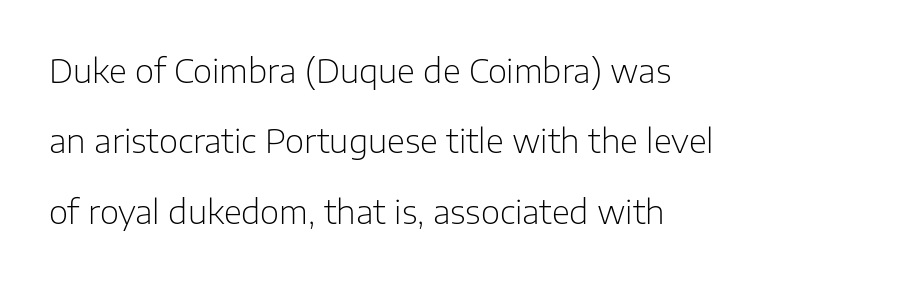
I'd call this a sans setting — the letters go barefoot. Style check: upright. Vertically, the passage feels expansive, rows floating well apart. Looks like regular typesetting: each glyph gets only the width it needs. Compared with a typical body face, this is equally light or lighter still. Compared with a centered layout, this one pins lines to the left instead.
